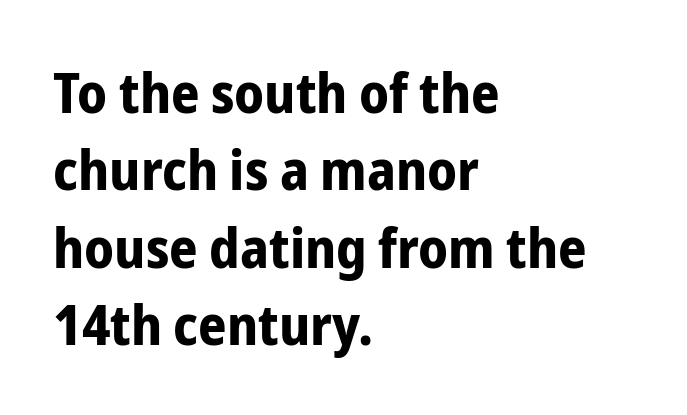
{"serif": "no", "italic": "no", "bold": "yes", "weight": "bold", "width": "condensed", "stroke_contrast": "low", "x_height": "medium", "monospaced": "no", "underline": "no", "align": "left", "line_spacing": "normal", "line_spacing_ratio": 1.38, "letter_spacing": "normal", "letter_spacing_em": 0.0, "glyph_px": 56}
